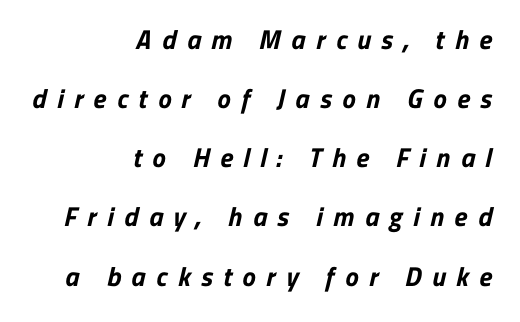
The line texture is sparse and dotted thanks to wide tracking. No word sits above an underline. Pretty heavy lettering here — definitely bold. The text block is weighted toward the right margin, trailing off unevenly leftward. Whoever set this chose breathing room over compactness in the vertical rhythm.
